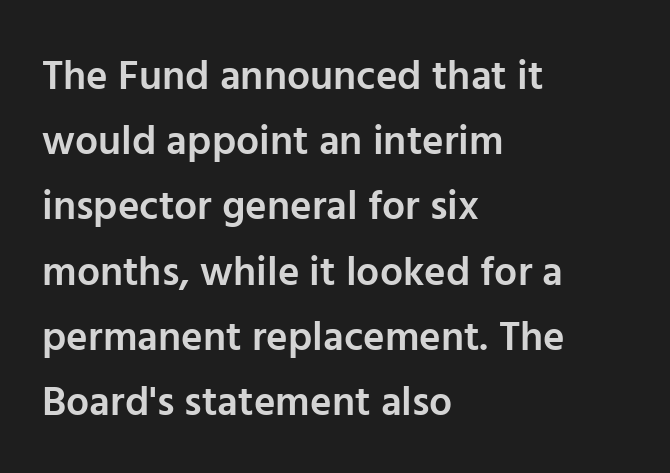
Q: Is the text bold? A: Semi-bold.
Q: Is the text italic (slanted)? A: No, it is upright.
Q: Is the typeface a serif or a sans-serif typeface? A: Sans-serif.
Q: Is the text underlined? A: No.
Q: How is the paragraph aligned? A: Left-aligned.
Q: Is the spacing between letters normal or unusually wide? A: Normal.
Q: Is the spacing between lines tight, normal or loose? A: Normal.
Q: Width (condensed, normal, or wide)? A: Normal.
Q: Stroke contrast? A: Low.
Q: x-height? A: Medium.
Q: Monospaced? A: No.
